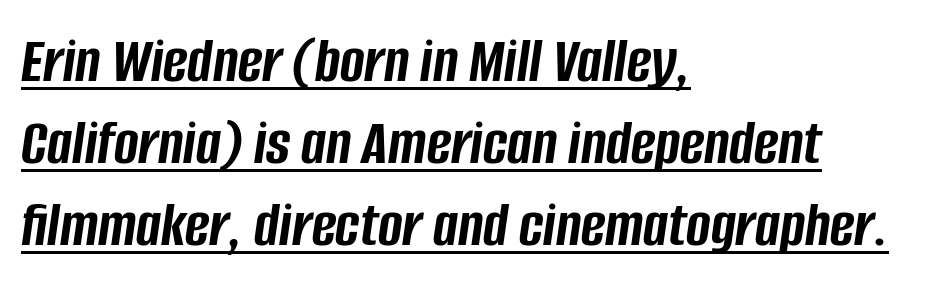
{"italic": "yes", "lean": "right", "slant_degrees": 8, "bold": "yes", "weight": "semibold", "width": "condensed", "stroke_contrast": "low", "x_height": "large", "monospaced": "no", "underline": "yes", "align": "left", "line_spacing_ratio": 1.24, "letter_spacing": "normal", "letter_spacing_em": 0.0, "glyph_px": 66}
